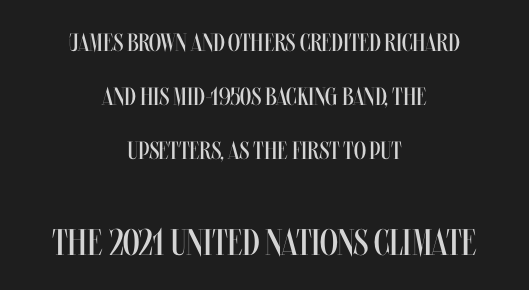
{"italic": "no", "bold": "no", "weight": "regular", "width": "condensed", "stroke_contrast": "medium", "x_height": "large", "monospaced": "no", "underline": "no", "align": "center", "line_spacing": "loose", "line_spacing_ratio": 2.17, "letter_spacing": "normal", "letter_spacing_em": 0.0, "larger_block": "second", "size_ratio": 1.48, "glyph_px": 37}
